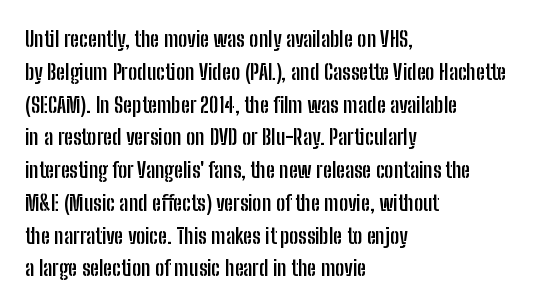
Q: Is the text bold? A: Yes.
Q: Is the text italic (slanted)? A: No, it is upright.
Q: Is the text underlined? A: No.
Q: How is the paragraph aligned? A: Left-aligned.
Q: Is the spacing between letters normal or unusually wide? A: Normal.
Q: Is the spacing between lines tight, normal or loose? A: Normal.
